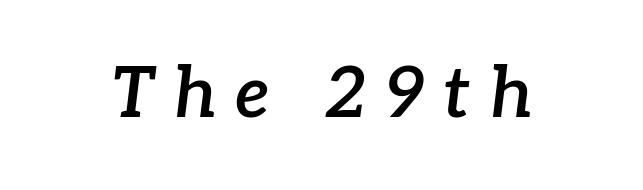
Examine the stroke ends and you'll spot serifs. The gap between lines stays unmarked. Style check: oblique. Think of a printed novel: that variable character pitch is what you see here. Typographic density is moderately raised because the face is semibold.
